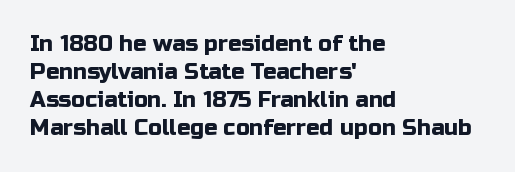
The image shows 22 px text type, upright; set left-aligned, normal line spacing (1.27x), normal letter spacing, not underlined.
